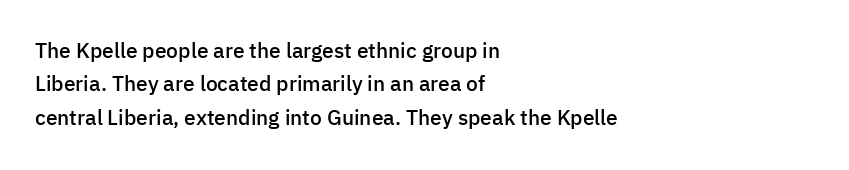
{"italic": "no", "bold": "semi", "underline": "no", "align": "left", "line_spacing": "normal", "line_spacing_ratio": 1.59, "letter_spacing": "normal", "letter_spacing_em": 0.0, "glyph_px": 21}
